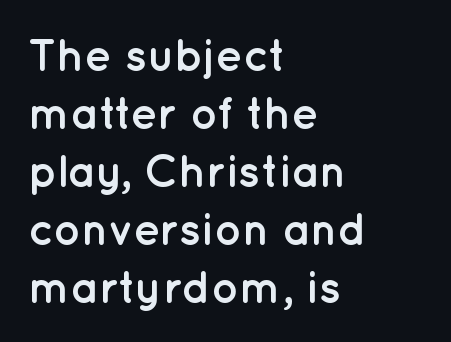
Q: Is the text bold? A: Yes.
Q: Is the text italic (slanted)? A: No, it is upright.
Q: Is the typeface a serif or a sans-serif typeface? A: Sans-serif.
Q: Is the text underlined? A: No.
Q: How is the paragraph aligned? A: Left-aligned.
Q: Is the spacing between letters normal or unusually wide? A: Normal.
Q: Is the spacing between lines tight, normal or loose? A: Normal.
Q: Width (condensed, normal, or wide)? A: Normal.
Q: Stroke contrast? A: Low.
Q: x-height? A: Medium.
Q: Monospaced? A: No.
